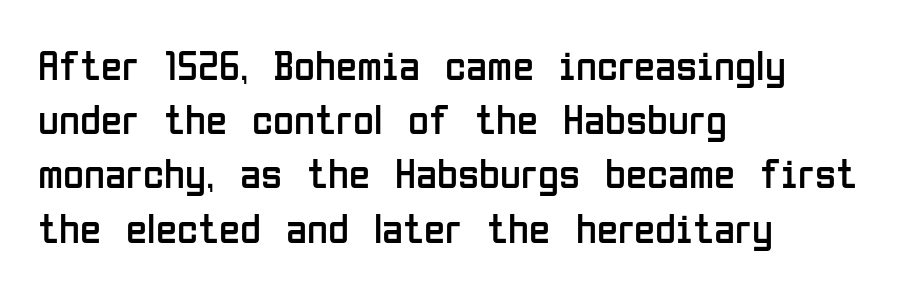
{"serif": "no", "italic": "no", "bold": "no", "weight": "regular", "width": "condensed", "stroke_contrast": "low", "x_height": "medium", "monospaced": "no", "underline": "no", "align": "left", "line_spacing": "normal", "line_spacing_ratio": 1.26, "letter_spacing": "normal", "letter_spacing_em": 0.0, "glyph_px": 43}
